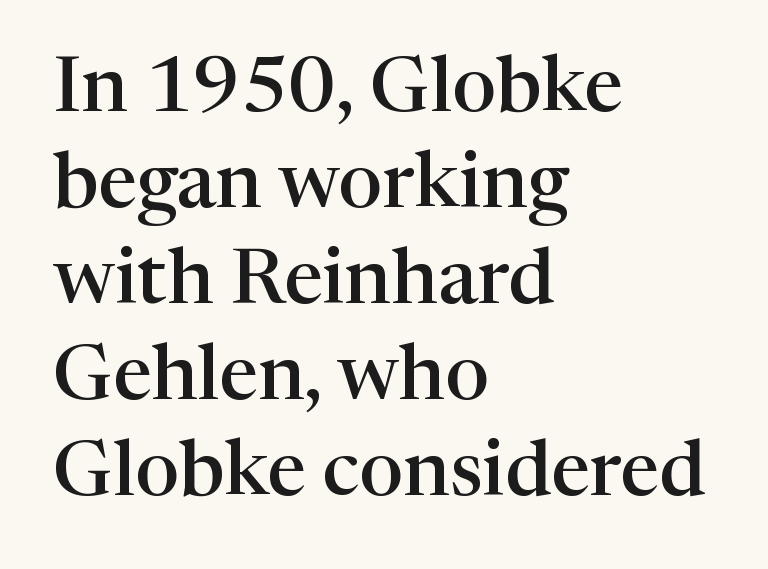
Q: Is the text bold? A: Semi-bold.
Q: Is the text italic (slanted)? A: No, it is upright.
Q: Is the typeface a serif or a sans-serif typeface? A: Serif.
Q: Is the text underlined? A: No.
Q: How is the paragraph aligned? A: Left-aligned.
Q: Is the spacing between letters normal or unusually wide? A: Normal.
Q: Width (condensed, normal, or wide)? A: Normal.
Q: Stroke contrast? A: High.
Q: x-height? A: Medium.
Q: Monospaced? A: No.
